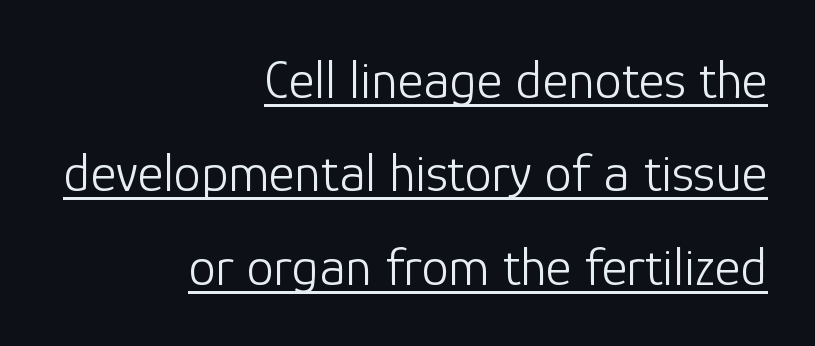
A typesetter would call this proportional, since set widths differ per character. You can tell from the bare stems that sans-serif type was used. Leftover space on each line is placed entirely before the opening word. The words here are underlined. Ordinary non-slanted type is in use.
